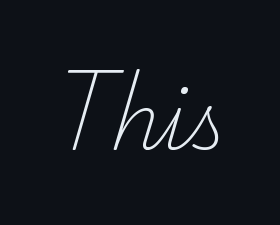
The letterforms sit shoulder to shoulder at normal distance. The passage shown is typed in a proportional face where columns would drift. The zone under the glyphs is completely vacant. Stems and bowls with no extra thickness — not bold. Is this a sans? No — the strokes have serifs.
